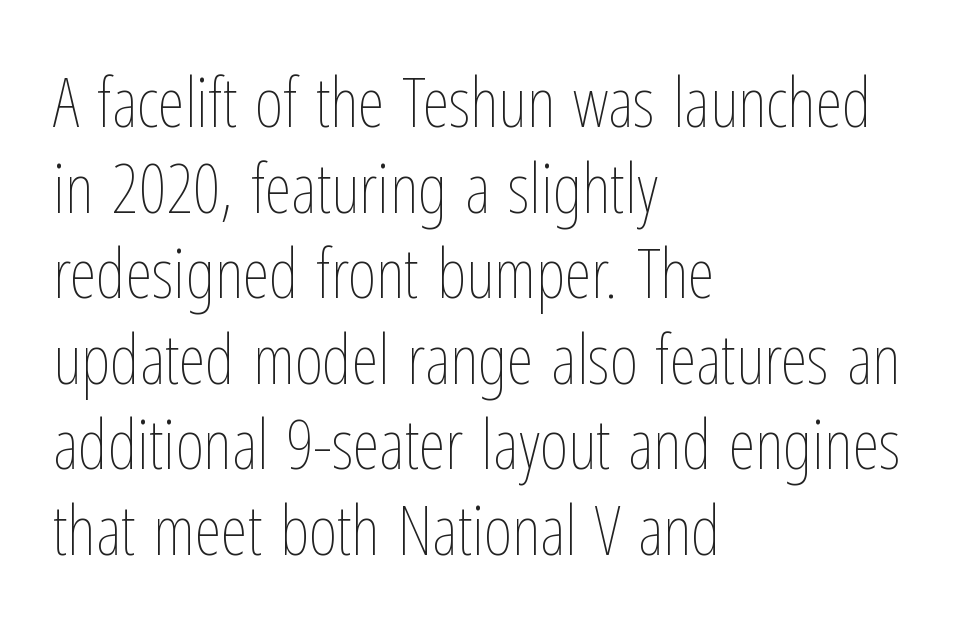
Caption: face not bold, strokes unweighted. These lines keep a tight, regular rhythm from letter to letter. Each letter keeps its own natural width here, so spacing adapts to shape. Typeset ragged right — the left edge is the straight one. The gap between lines stays unmarked.
